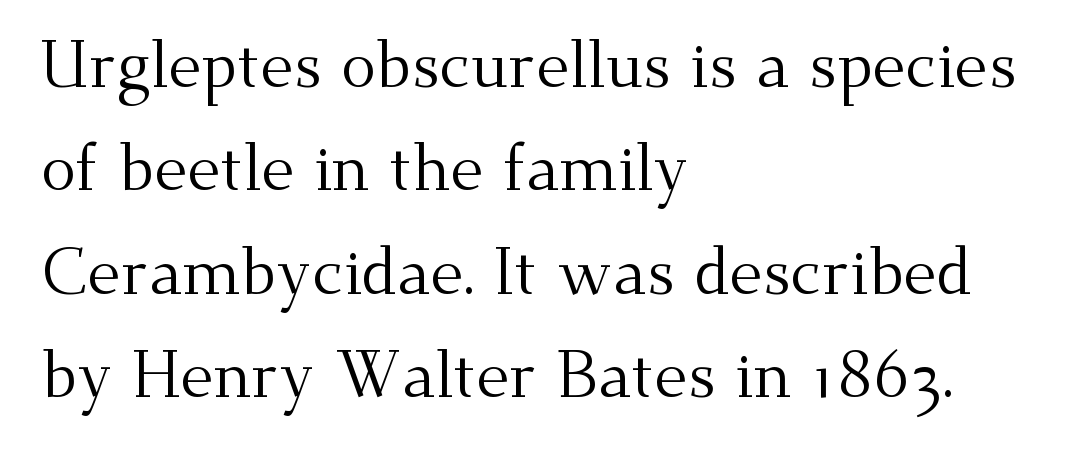
Letters rest on an invisible, unmarked baseline. Honestly, the letter spacing is just normal — you wouldn't notice it. Every row of glyphs begins at an identical x-position on the left. Regular leading. You could not count columns in this text — the font is proportionally spaced.
